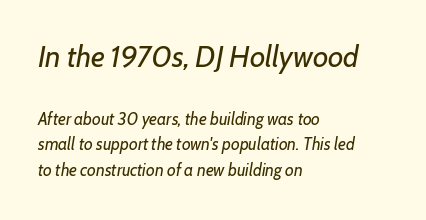
Q: Is the text bold? A: No.
Q: Is the text italic (slanted)? A: Yes, it leans right by about 7 degrees.
Q: Is the text underlined? A: No.
Q: How is the paragraph aligned? A: Left-aligned.
Q: Is the spacing between letters normal or unusually wide? A: Normal.
Q: Is the spacing between lines tight, normal or loose? A: Normal.
Q: Which block of text is set in a larger size, the first (top) or the second (bottom)? A: The first (top) one.
Q: Width (condensed, normal, or wide)? A: Normal.
Q: Stroke contrast? A: Low.
Q: x-height? A: Medium.
Q: Monospaced? A: No.
